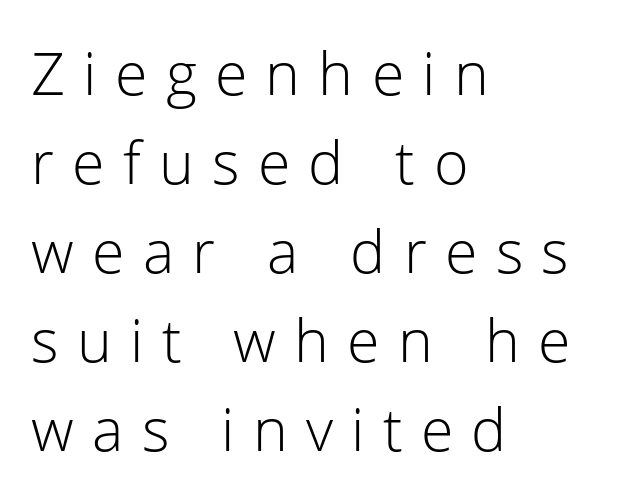
The setting favours the left margin, as ordinary paragraphs usually do. The characters display no serif detailing; their extremities are plain. Weight: not bold — regular or lighter. The letters are spread apart with noticeably loose tracking. Plain, unruled lines of type.
